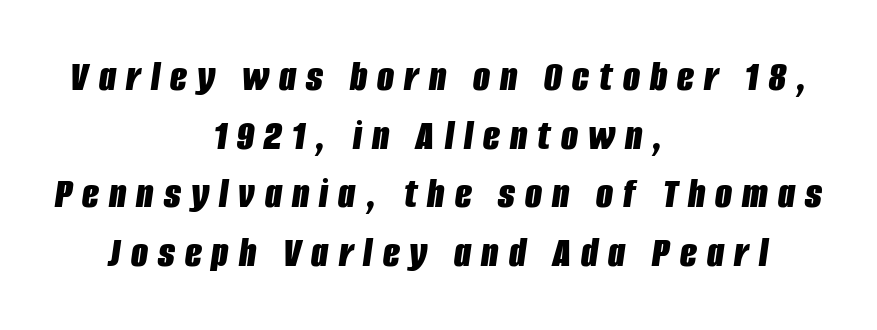
Q: Is the text bold? A: Yes.
Q: Is the text italic (slanted)? A: Yes, it leans right by about 8 degrees.
Q: Is the text underlined? A: No.
Q: How is the paragraph aligned? A: Centered.
Q: Is the spacing between letters normal or unusually wide? A: Unusually wide.
Q: Is the spacing between lines tight, normal or loose? A: Normal.
Q: Width (condensed, normal, or wide)? A: Condensed.
Q: Stroke contrast? A: Low.
Q: x-height? A: Large.
Q: Monospaced? A: No.
